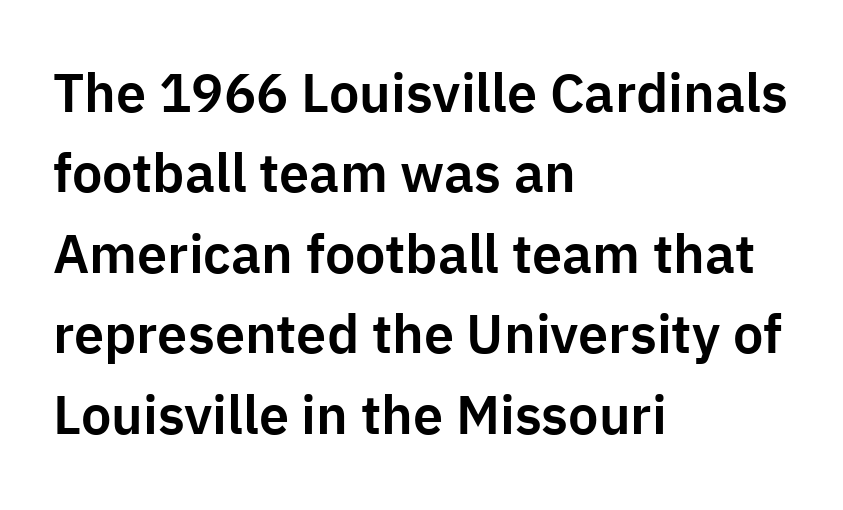
{"serif": "no", "italic": "no", "width": "normal", "stroke_contrast": "low", "x_height": "medium", "monospaced": "no", "underline": "no", "align": "left", "line_spacing": "normal", "line_spacing_ratio": 1.49, "letter_spacing": "normal", "letter_spacing_em": 0.0, "glyph_px": 54}
